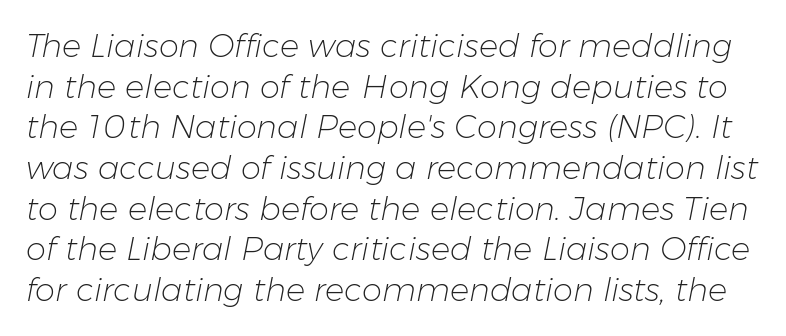
{"italic": "yes", "lean": "right", "slant_degrees": 11, "bold": "no", "weight": "light", "width": "normal", "stroke_contrast": "low", "x_height": "medium", "monospaced": "no", "underline": "no", "line_spacing": "normal", "line_spacing_ratio": 1.27, "letter_spacing": "normal", "letter_spacing_em": 0.0, "glyph_px": 32}
